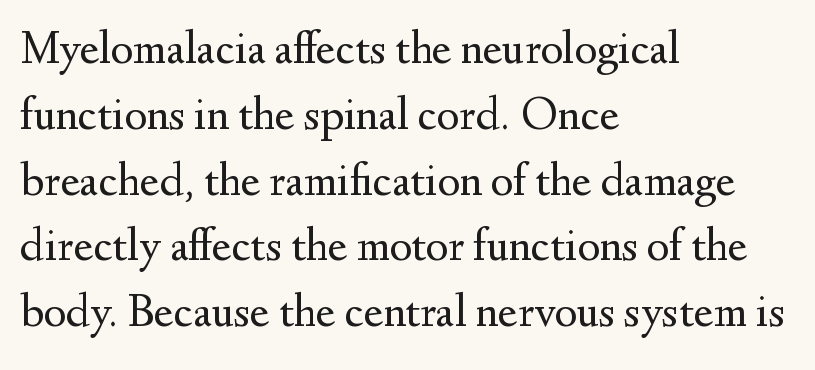
The image shows 48 px regular-weight serif type, upright; set left-aligned, normal line spacing (1.37x), normal letter spacing, not underlined; medium stroke contrast and a small x-height.
